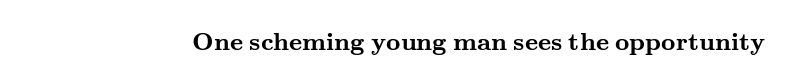
The image shows 25 px bold type, upright; set normal letter spacing, not underlined.
